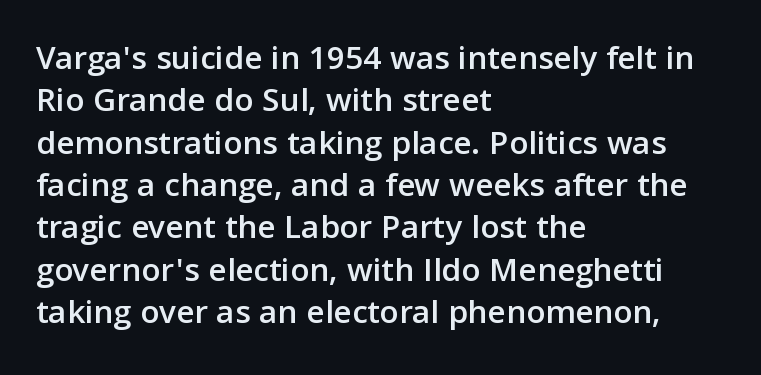
The strip under each line holds only bare page. Characters follow at the spacing the type designer built in. This rendering employs a face without finishing strokes, i.e., a sans-serif. Each line starts at the same left margin while the right side varies. Posture: vertical.
